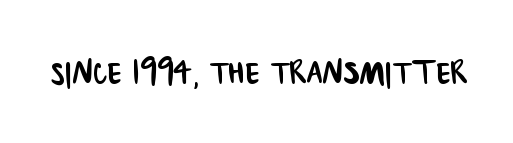
This rendering features lettering with no underline. The type is set solid horizontally, with unmodified tracking. Here the designer chose a conventional face with non-uniform glyph widths. I'd call this a sans setting — the letters go barefoot.
